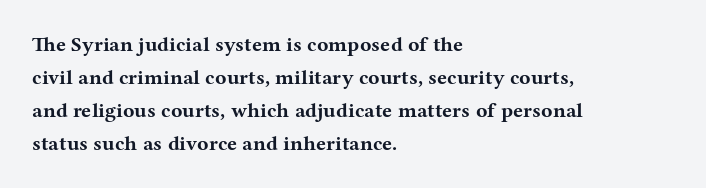
The image shows 21 px bold type, upright; set left-aligned, normal line spacing (1.57x), normal letter spacing, not underlined.
